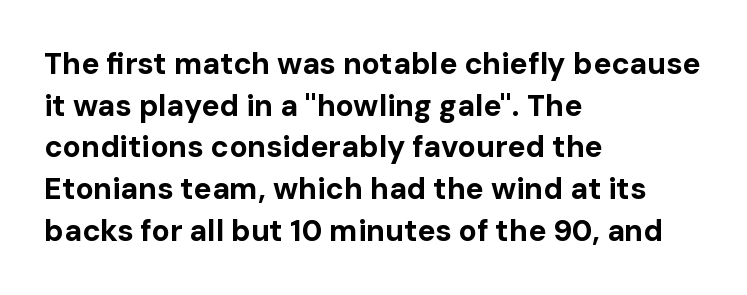
Q: Is the text bold? A: Yes.
Q: Is the text italic (slanted)? A: No, it is upright.
Q: Is the typeface a serif or a sans-serif typeface? A: Sans-serif.
Q: Is the text underlined? A: No.
Q: How is the paragraph aligned? A: Left-aligned.
Q: Is the spacing between letters normal or unusually wide? A: Normal.
Q: Is the spacing between lines tight, normal or loose? A: Normal.
Q: Width (condensed, normal, or wide)? A: Normal.
Q: Stroke contrast? A: Low.
Q: x-height? A: Medium.
Q: Monospaced? A: No.
